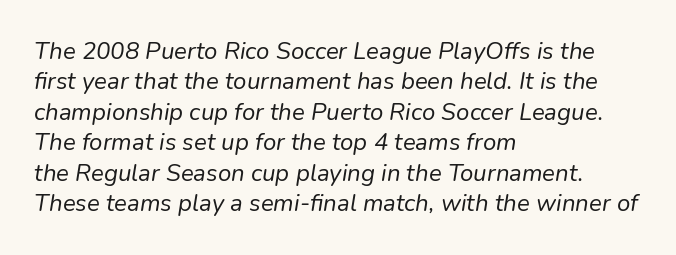
The typesetter chose a ragged-right arrangement here. The passage shown is not underscored anywhere. Is the type heavy? It reads as light-to-regular instead. Letter spacing: default. If you drew a line through each stem, it would be angled.
